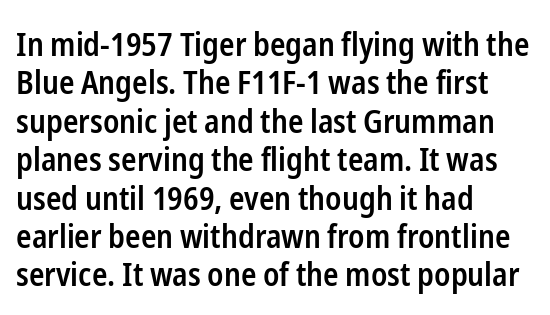
Moderately thickened strokes mark this as semibold type. The strip under each line holds only bare page. The letters stand straight up with perfectly vertical stems. Type style note: lacks serifs. The passage shown is typed in a proportional face where columns would drift.
